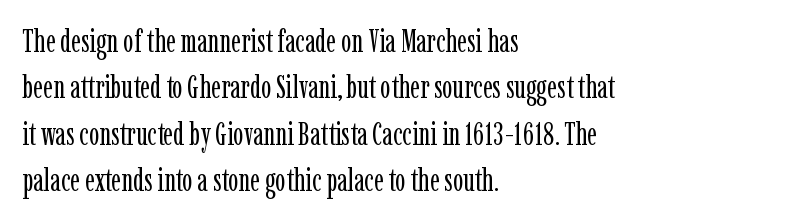
Q: Is the text bold? A: No.
Q: Is the text italic (slanted)? A: No, it is upright.
Q: Is the typeface a serif or a sans-serif typeface? A: Serif.
Q: Is the text underlined? A: No.
Q: How is the paragraph aligned? A: Left-aligned.
Q: Is the spacing between letters normal or unusually wide? A: Normal.
Q: Is the spacing between lines tight, normal or loose? A: Normal.
Q: Width (condensed, normal, or wide)? A: Condensed.
Q: Stroke contrast? A: Low.
Q: x-height? A: Medium.
Q: Monospaced? A: No.
